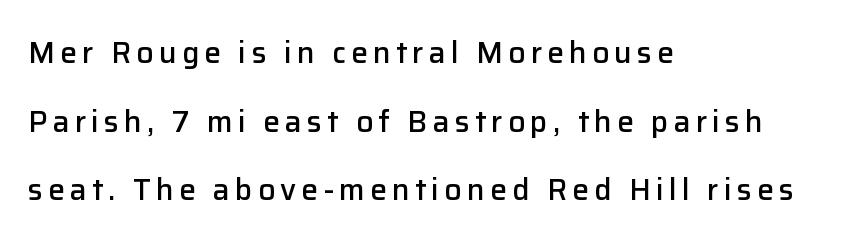
Q: Is the text bold? A: Semi-bold.
Q: Is the text italic (slanted)? A: No, it is upright.
Q: Is the typeface a serif or a sans-serif typeface? A: Sans-serif.
Q: Is the text underlined? A: No.
Q: How is the paragraph aligned? A: Left-aligned.
Q: Is the spacing between lines tight, normal or loose? A: Loose.
Q: Width (condensed, normal, or wide)? A: Normal.
Q: Stroke contrast? A: Low.
Q: x-height? A: Medium.
Q: Monospaced? A: No.
